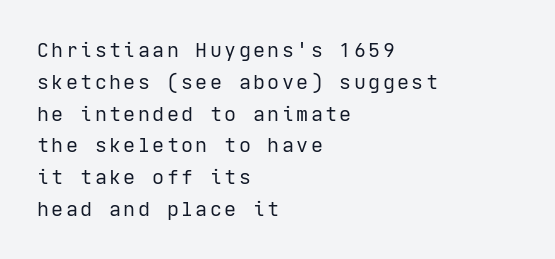
Q: Is the text bold? A: No.
Q: Is the text italic (slanted)? A: No, it is upright.
Q: Is the text underlined? A: No.
Q: How is the paragraph aligned? A: Left-aligned.
Q: Is the spacing between lines tight, normal or loose? A: Normal.
